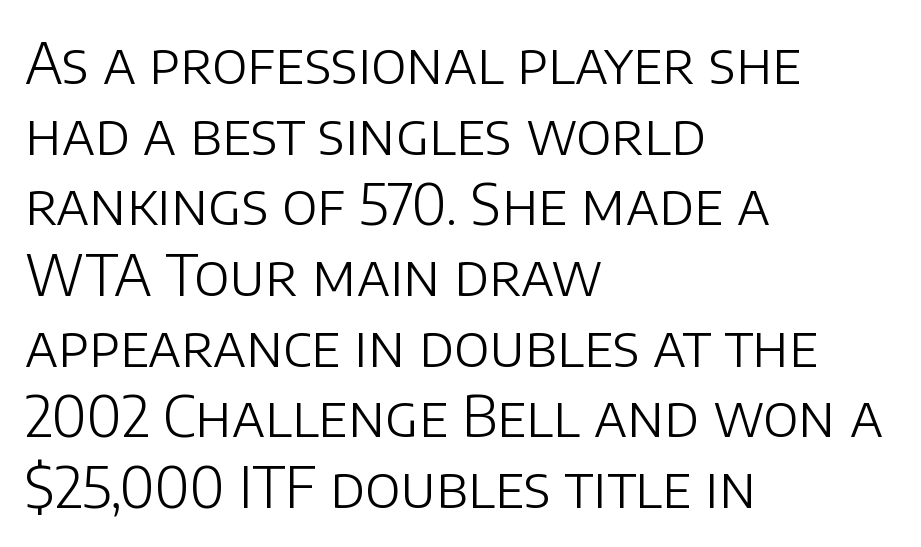
{"serif": "no", "italic": "no", "bold": "no", "weight": "light", "width": "normal", "stroke_contrast": "low", "x_height": "large", "monospaced": "no", "underline": "no", "align": "left", "line_spacing_ratio": 1.24, "letter_spacing": "normal", "letter_spacing_em": 0.0, "glyph_px": 57}
